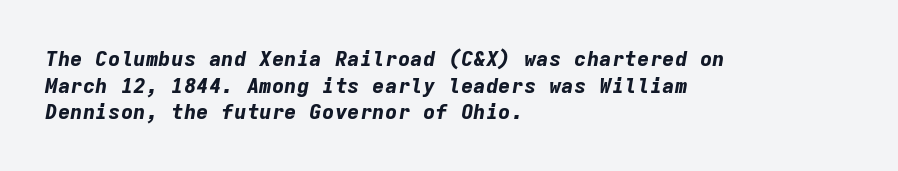
The image shows 21 px bold type, italic (leaning right); set left-aligned, normal line spacing (1.27x), normal letter spacing, not underlined.
